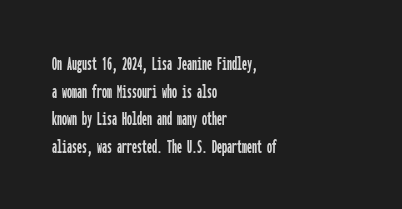
{"italic": "no", "underline": "no", "align": "left", "line_spacing": "normal", "line_spacing_ratio": 1.38, "letter_spacing": "normal", "letter_spacing_em": 0.0, "glyph_px": 20}
